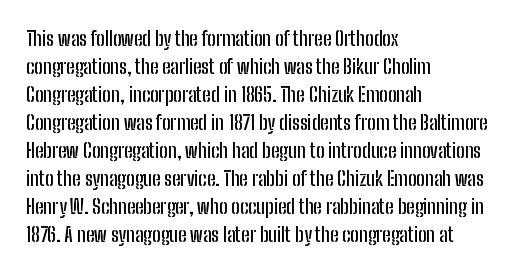
{"italic": "no", "underline": "no", "align": "left", "line_spacing": "normal", "line_spacing_ratio": 1.4, "letter_spacing": "normal", "letter_spacing_em": 0.0, "glyph_px": 20}
